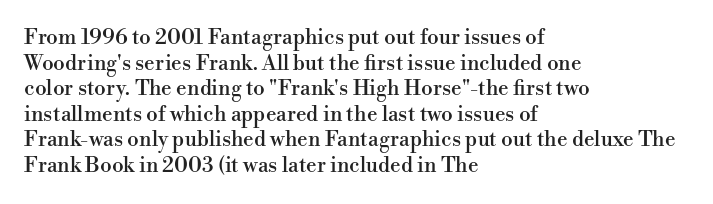
{"italic": "no", "underline": "no", "align": "left", "line_spacing_ratio": 1.22, "letter_spacing": "normal", "letter_spacing_em": 0.0, "glyph_px": 21}
